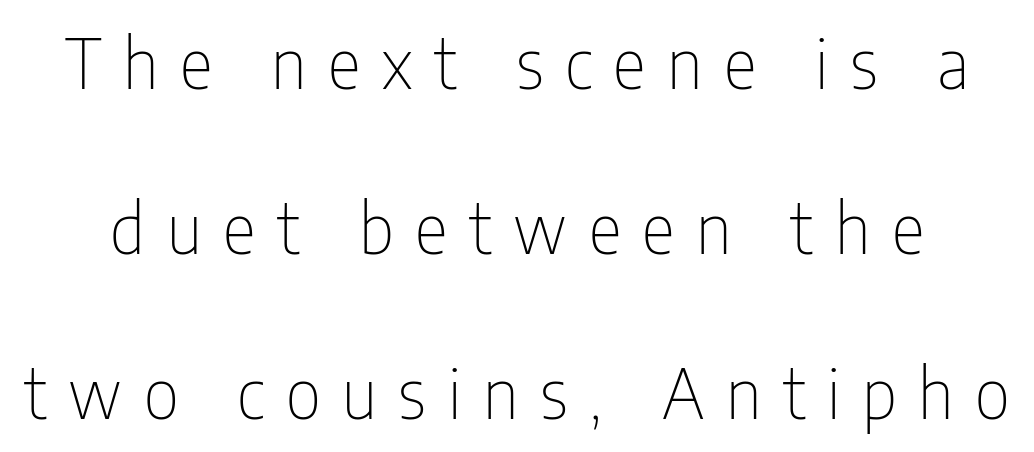
The characters display no serif detailing; their extremities are plain. The strokes are not fattened; the text isn't bold. Observe the wide spacing: letters keep a clear distance from each other. No word sits above an underline. Notice the wide empty band between every row — that's loose leading.
